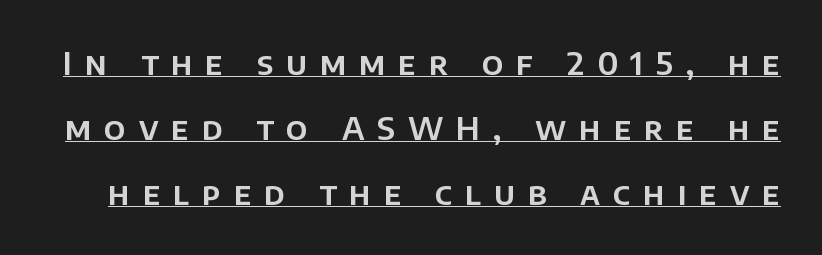
The image shows 32 px sans-serif type, upright; set loose line spacing (2.03x), unusually wide letter spacing (+0.4 em), underlined; low stroke contrast and a large x-height.
